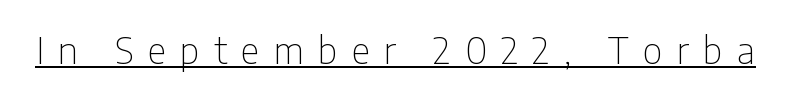
{"serif": "no", "italic": "no", "bold": "no", "weight": "thin", "width": "condensed", "stroke_contrast": "low", "x_height": "medium", "monospaced": "no", "underline": "yes", "letter_spacing": "wide", "letter_spacing_em": 0.38, "glyph_px": 37}
